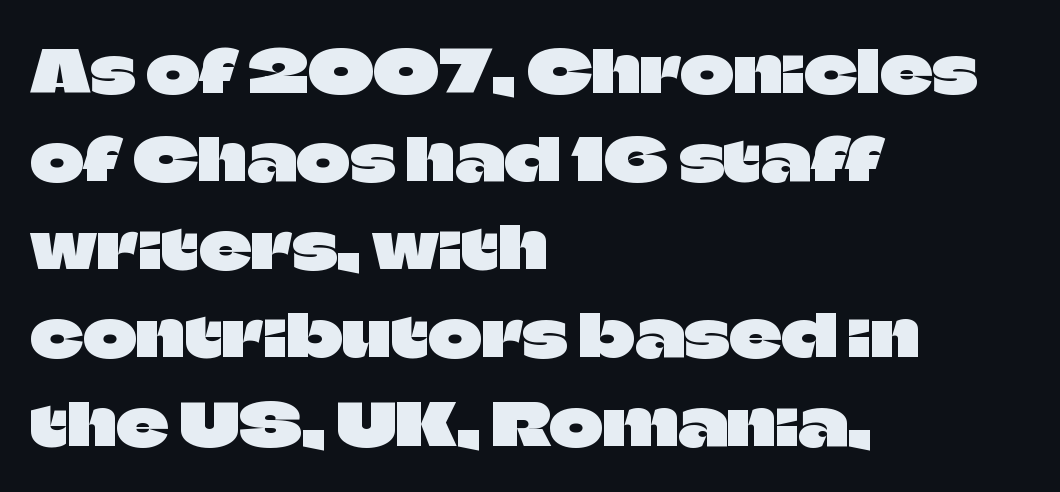
Q: Is the text italic (slanted)? A: No, it is upright.
Q: Is the typeface a serif or a sans-serif typeface? A: Sans-serif.
Q: Is the text underlined? A: No.
Q: How is the paragraph aligned? A: Left-aligned.
Q: Is the spacing between letters normal or unusually wide? A: Normal.
Q: Is the spacing between lines tight, normal or loose? A: Normal.
Q: Width (condensed, normal, or wide)? A: Normal.
Q: Stroke contrast? A: Low.
Q: x-height? A: Large.
Q: Monospaced? A: No.
